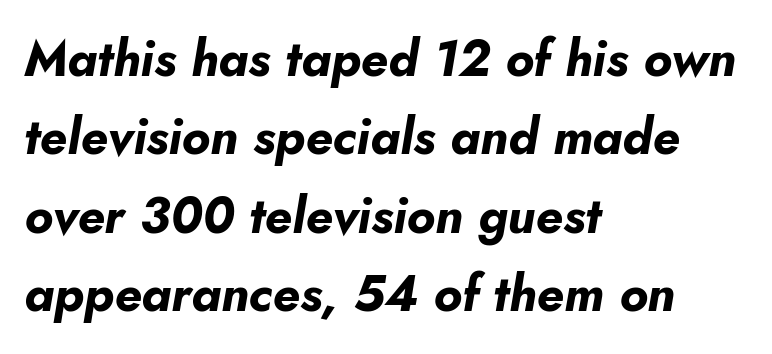
Q: Is the text bold? A: Yes.
Q: Is the text italic (slanted)? A: Yes, it leans right by about 10 degrees.
Q: Is the text underlined? A: No.
Q: How is the paragraph aligned? A: Left-aligned.
Q: Is the spacing between letters normal or unusually wide? A: Normal.
Q: Is the spacing between lines tight, normal or loose? A: Normal.
Q: Width (condensed, normal, or wide)? A: Normal.
Q: Stroke contrast? A: Low.
Q: x-height? A: Small.
Q: Monospaced? A: No.
